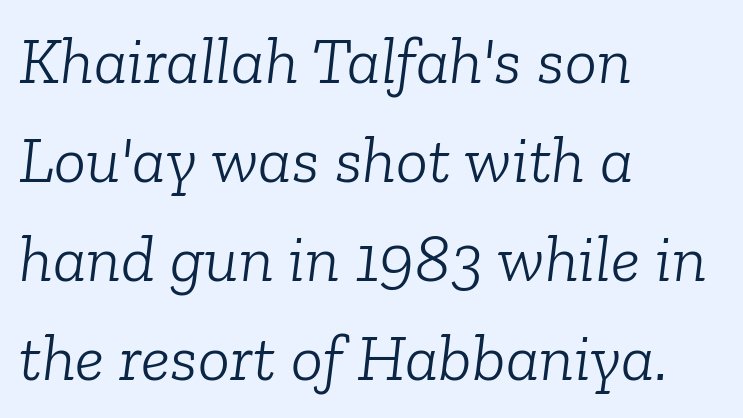
Just letters on the line, the space beneath them empty. This rendering uses left alignment, leaving the right contour irregular. The text was rendered using a seriffed face with decorative stroke endings. Each stroke keeps to a modest, everyday thickness or less. Do the characters align in a grid? No, the font is proportional.
